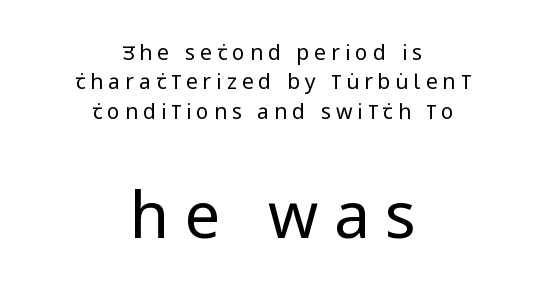
{"serif": "no", "italic": "no", "bold": "no", "weight": "regular", "width": "condensed", "stroke_contrast": "low", "x_height": "large", "monospaced": "no", "underline": "no", "align": "center", "line_spacing": "normal", "line_spacing_ratio": 1.4, "letter_spacing": "wide", "letter_spacing_em": 0.24, "larger_block": "second", "size_ratio": 3.05, "glyph_px": 64}
